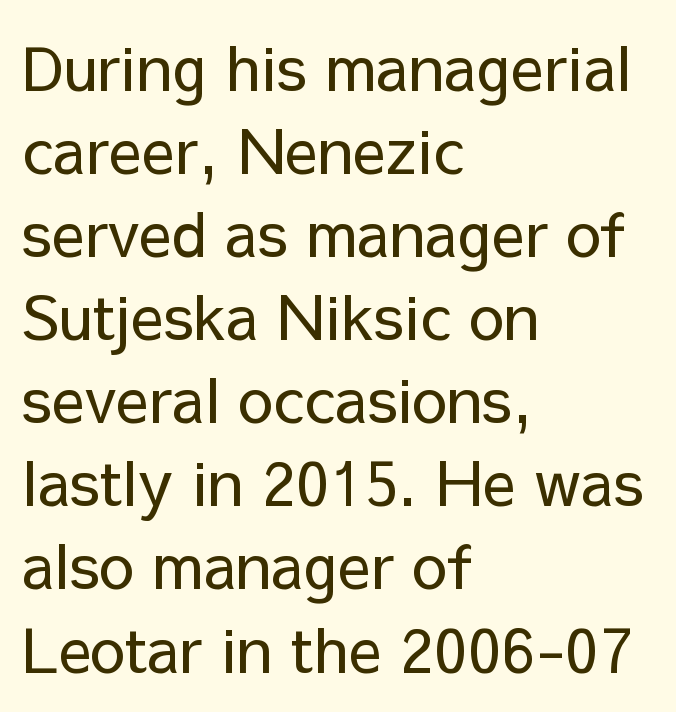
These lines are set flush left with a ragged right edge. Vertical strokes here are truly vertical. Between one letter and the next there's only the usual sliver of space. In terms of leading, this rendering sits right in the middle. Typographically, this falls in the sans-serif category.
